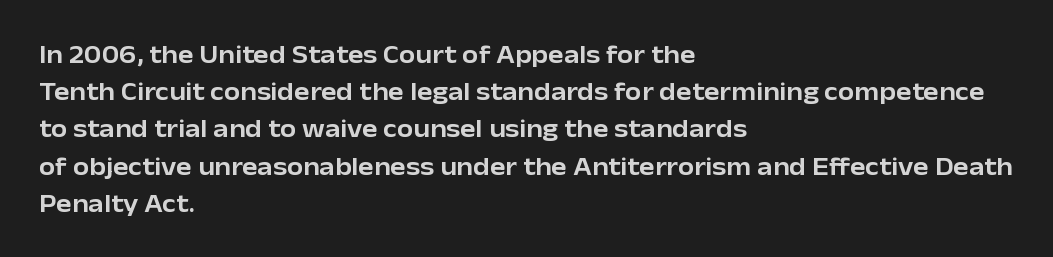
The image shows 26 px text type, upright; set left-aligned, normal line spacing (1.43x), normal letter spacing, not underlined.
